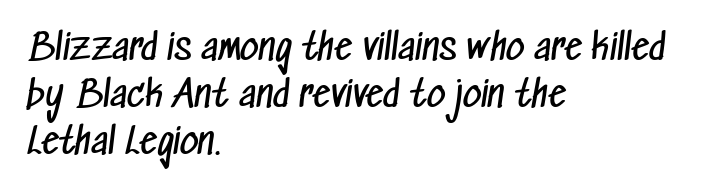
{"serif": "no", "bold": "no", "weight": "regular", "width": "condensed", "stroke_contrast": "low", "x_height": "medium", "monospaced": "no", "underline": "no", "align": "left", "line_spacing": "normal", "line_spacing_ratio": 1.3, "letter_spacing": "normal", "letter_spacing_em": 0.0, "glyph_px": 36}
